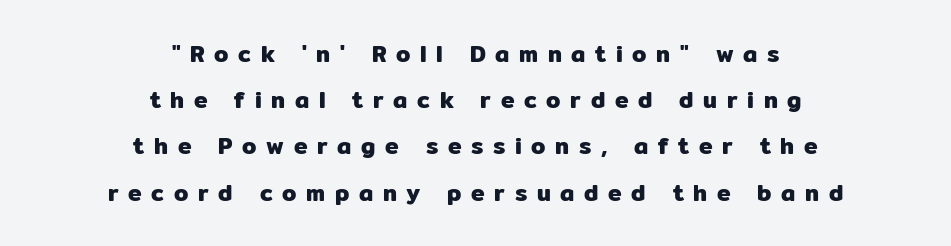
The image shows 23 px text type, upright; set centered, loose line spacing (2.01x), unusually wide letter spacing (+0.42 em), not underlined.
